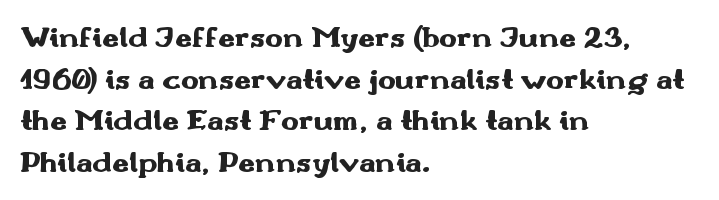
The image shows 30 px heavy, wide sans-serif type, upright; set left-aligned, normal line spacing (1.39x), normal letter spacing, not underlined; medium stroke contrast and a small x-height.
